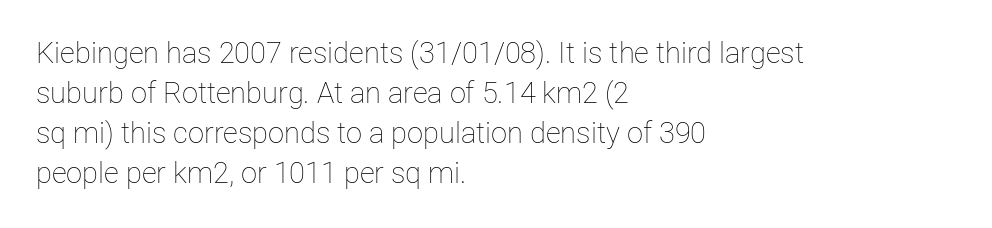
Q: Is the text bold? A: No.
Q: Is the text italic (slanted)? A: No, it is upright.
Q: Is the text underlined? A: No.
Q: How is the paragraph aligned? A: Left-aligned.
Q: Is the spacing between letters normal or unusually wide? A: Normal.
Q: Is the spacing between lines tight, normal or loose? A: Normal.
Q: Width (condensed, normal, or wide)? A: Normal.
Q: Stroke contrast? A: Low.
Q: x-height? A: Medium.
Q: Monospaced? A: No.
